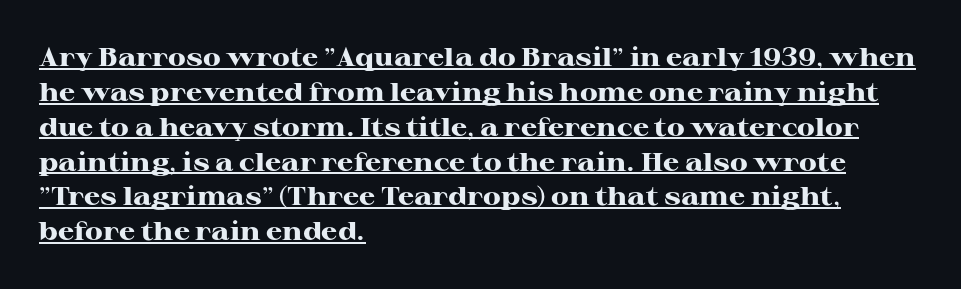
{"italic": "no", "bold": "yes", "underline": "yes", "align": "left", "line_spacing": "normal", "line_spacing_ratio": 1.34, "letter_spacing": "normal", "letter_spacing_em": 0.0, "glyph_px": 26}
